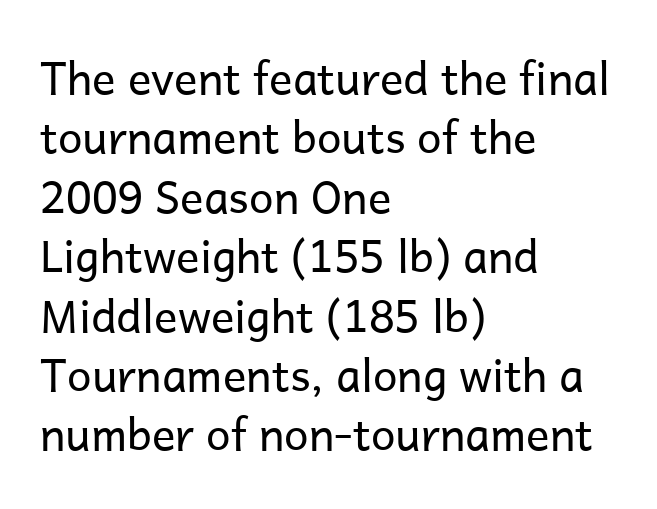
{"serif": "no", "italic": "no", "bold": "no", "weight": "regular", "width": "normal", "stroke_contrast": "low", "x_height": "medium", "monospaced": "no", "underline": "no", "align": "left", "line_spacing": "normal", "line_spacing_ratio": 1.35, "letter_spacing": "normal", "letter_spacing_em": 0.0, "glyph_px": 44}
